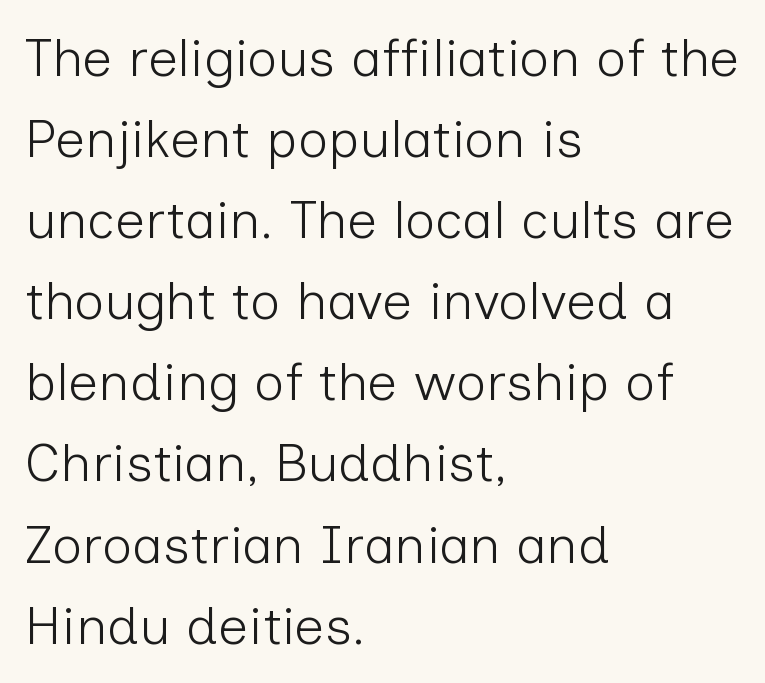
The image shows 53 px light sans-serif type, upright; set left-aligned, normal line spacing (1.53x), normal letter spacing, not underlined; low stroke contrast and a medium x-height.
